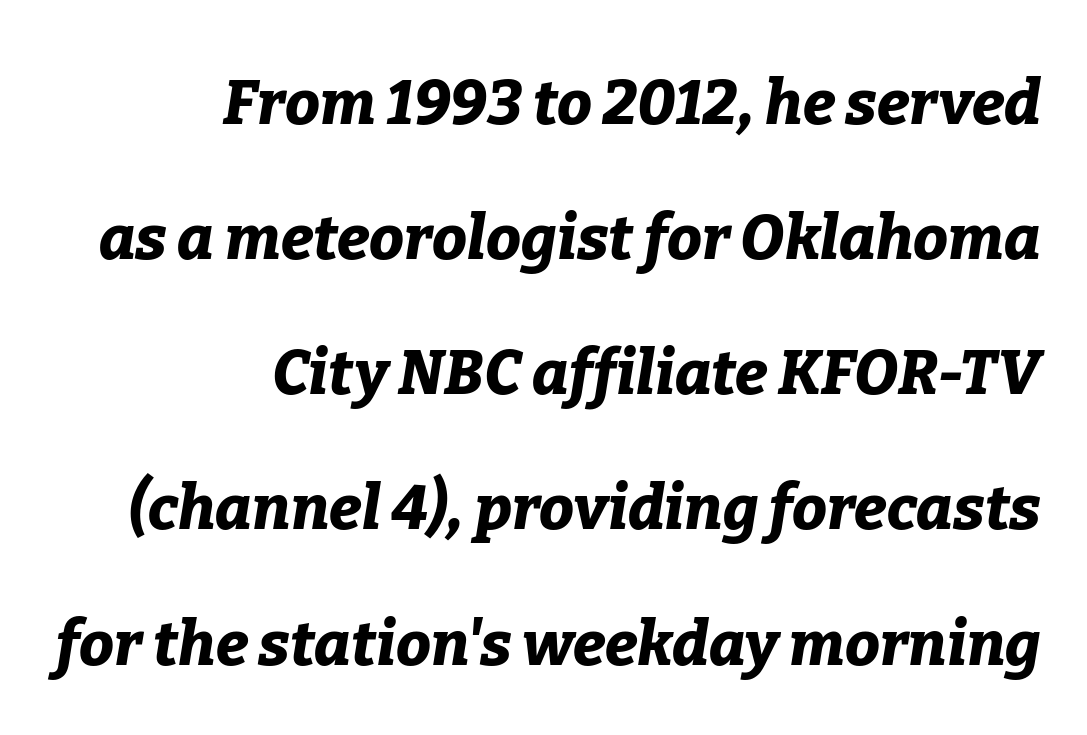
The image shows 62 px bold type, italic (leaning right); set right-aligned, loose line spacing (2.18x), normal letter spacing, not underlined; low stroke contrast and a medium x-height.
